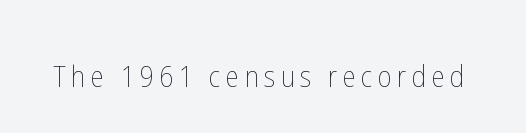
The image shows 30 px thin, condensed type, upright; set not underlined; low stroke contrast and a medium x-height.
